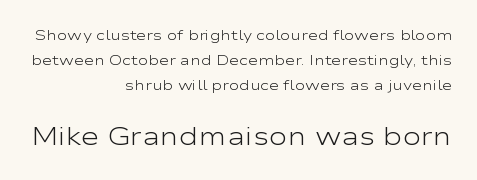
The image shows 25 px text type, upright; set right-aligned, line spacing 1.77x, normal letter spacing, not underlined; the second (bottom) block is 1.79x larger.
